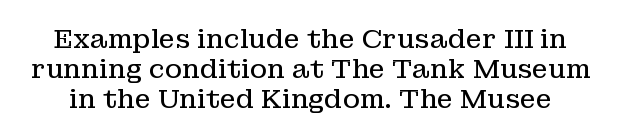
No italicization has been applied; the sample stays upright. Notice how descenders almost collide with the ascenders below — that's tight leading. Is the letter spacing exaggerated? No — it looks like the ordinary default. Type without underlining. Stroke mass is kept to a normal reading level or below.
